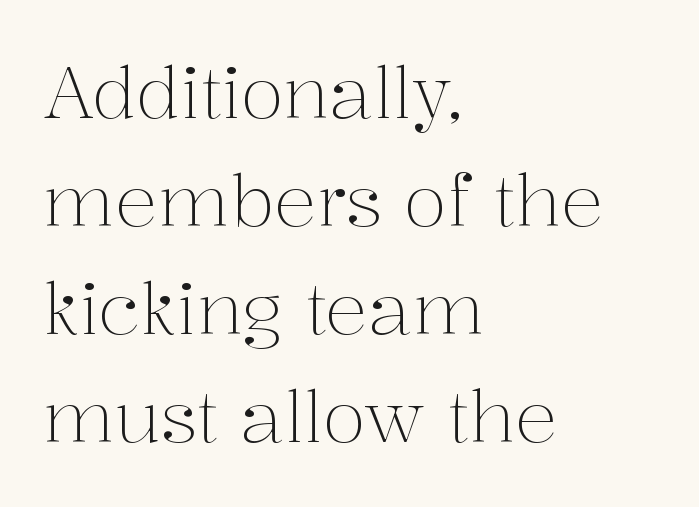
{"serif": "yes", "italic": "no", "bold": "no", "weight": "light", "width": "normal", "stroke_contrast": "medium", "x_height": "medium", "monospaced": "no", "underline": "no", "align": "left", "line_spacing": "normal", "line_spacing_ratio": 1.52, "letter_spacing": "normal", "letter_spacing_em": 0.0, "glyph_px": 71}
